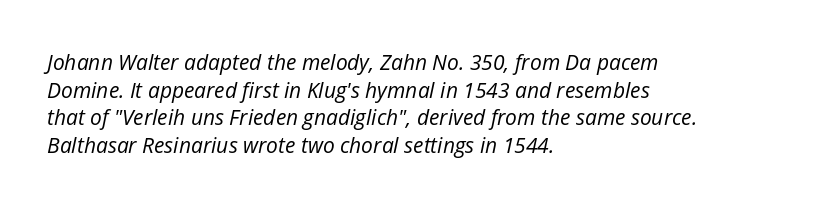
Q: Is the text bold? A: No.
Q: Is the text italic (slanted)? A: Yes, it leans right by about 12 degrees.
Q: Is the text underlined? A: No.
Q: How is the paragraph aligned? A: Left-aligned.
Q: Is the spacing between letters normal or unusually wide? A: Normal.
Q: Is the spacing between lines tight, normal or loose? A: Normal.
